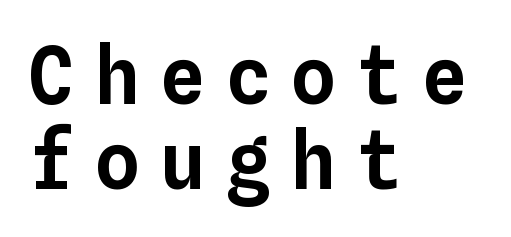
The image shows 78 px text type, upright, monospaced; set left-aligned, tight line spacing (1.09x), unusually wide letter spacing (+0.24 em), not underlined; low stroke contrast and a medium x-height.
